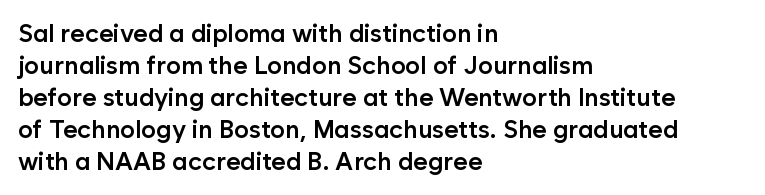
Tracking value appears to be zero — textbook default spacing. Weight check: semibold — heavier than regular, not quite bold. Line starts are locked; line ends wander. How would I describe the line gaps? Plain and ordinary. The gap between lines stays unmarked. Posture: straight, roman, zero tilt.
